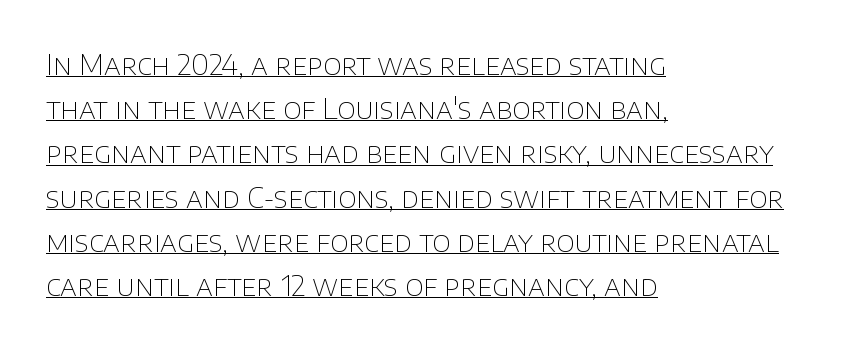
The image shows 28 px thin sans-serif type, upright; set left-aligned, normal line spacing (1.58x), normal letter spacing, underlined; low stroke contrast and a large x-height.
